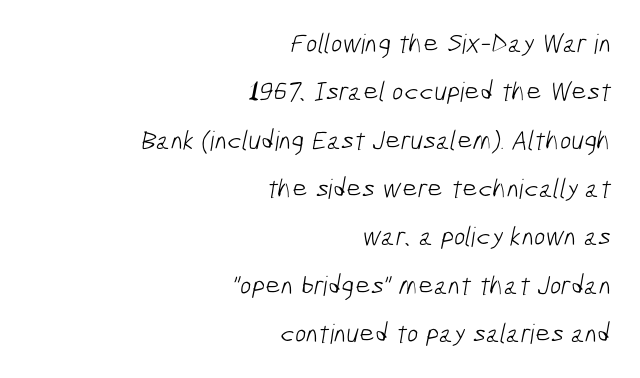
{"bold": "no", "underline": "no", "align": "right", "line_spacing_ratio": 1.79, "letter_spacing": "normal", "letter_spacing_em": 0.0, "glyph_px": 27}
